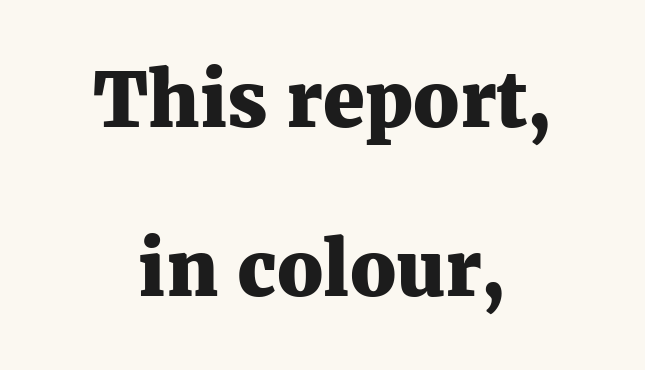
A typesetter would mark this as roman, not italic. A typesetter would call this zero additional tracking. You could not count columns in this text — the font is proportionally spaced. The leading is generous, giving the passage an open texture.
